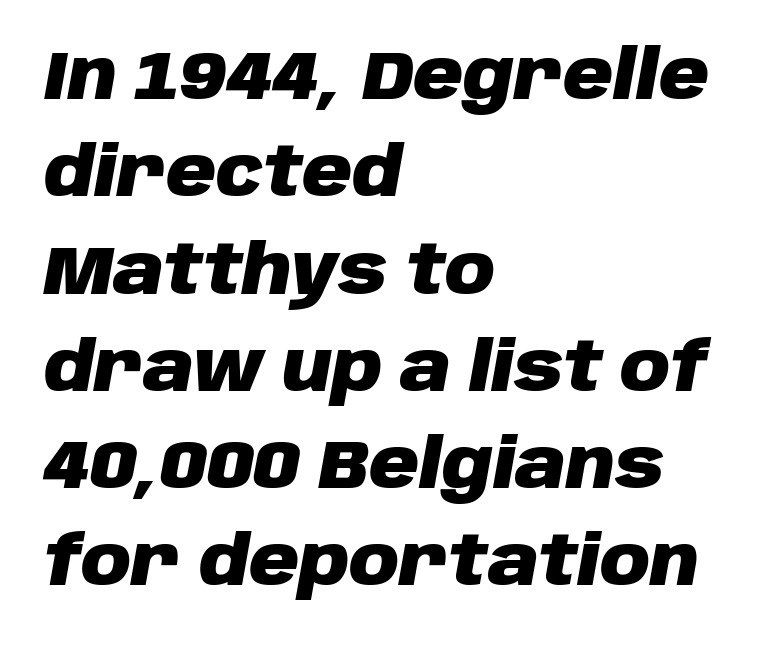
{"italic": "yes", "lean": "right", "slant_degrees": 10, "bold": "yes", "weight": "heavy", "width": "normal", "stroke_contrast": "low", "x_height": "large", "monospaced": "no", "underline": "no", "align": "left", "line_spacing": "normal", "line_spacing_ratio": 1.41, "letter_spacing": "normal", "letter_spacing_em": 0.0, "glyph_px": 69}
